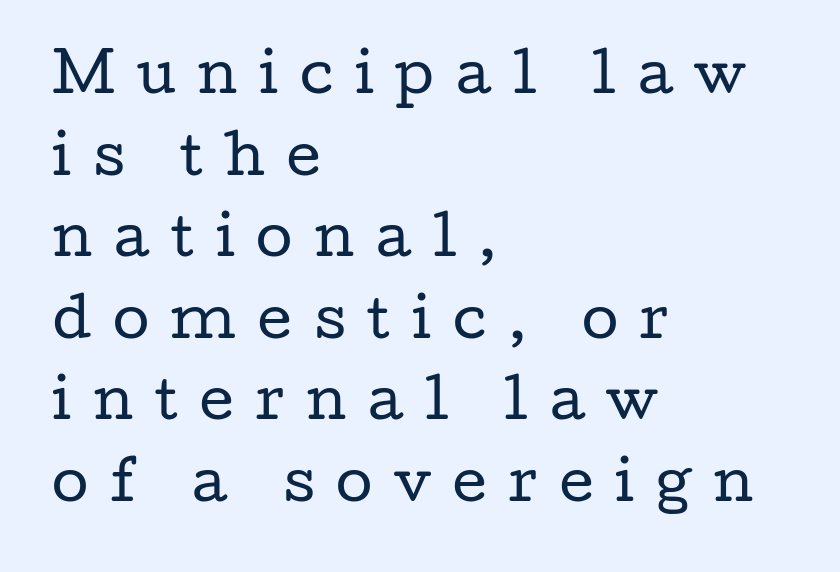
{"serif": "yes", "italic": "no", "bold": "no", "weight": "regular", "width": "wide", "stroke_contrast": "low", "x_height": "medium", "monospaced": "no", "underline": "no", "align": "left", "line_spacing": "normal", "line_spacing_ratio": 1.54, "letter_spacing": "wide", "letter_spacing_em": 0.41, "glyph_px": 53}
